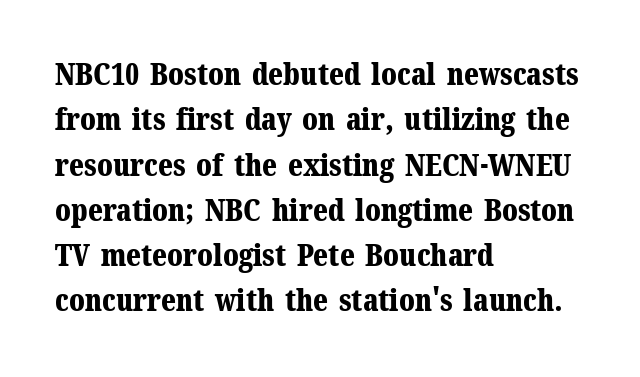
Q: Is the text bold? A: Yes.
Q: Is the text italic (slanted)? A: No, it is upright.
Q: Is the typeface a serif or a sans-serif typeface? A: Serif.
Q: Is the text underlined? A: No.
Q: How is the paragraph aligned? A: Left-aligned.
Q: Is the spacing between letters normal or unusually wide? A: Normal.
Q: Is the spacing between lines tight, normal or loose? A: Normal.
Q: Width (condensed, normal, or wide)? A: Normal.
Q: Stroke contrast? A: Medium.
Q: x-height? A: Medium.
Q: Monospaced? A: No.
